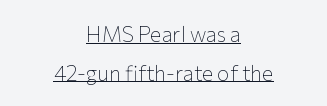
{"italic": "no", "bold": "no", "underline": "yes", "align": "center", "line_spacing_ratio": 1.84, "letter_spacing": "normal", "letter_spacing_em": 0.0, "glyph_px": 21}
